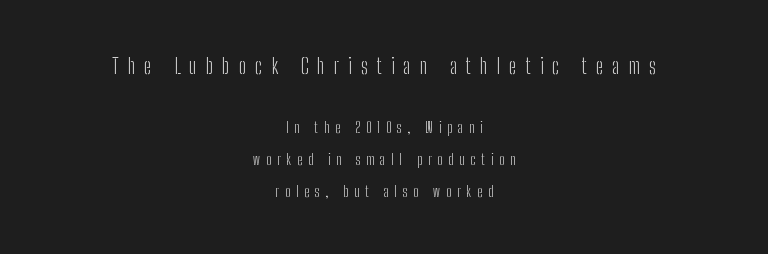
Heft: none added — not bold. Words appear elongated and porous because spacing is wide. Quick note: underline off. The letters stand upright; this is a roman face. Which of the two is more prominent by size? The first, at the top. The passage shown stacks its lines with a broad gap.
